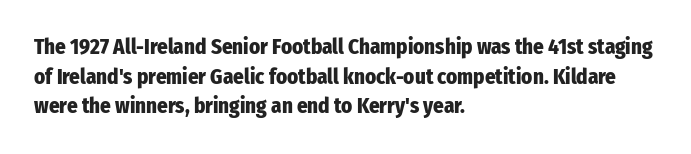
{"italic": "no", "bold": "yes", "underline": "no", "align": "left", "line_spacing": "normal", "line_spacing_ratio": 1.41, "letter_spacing": "normal", "letter_spacing_em": 0.0, "glyph_px": 21}
